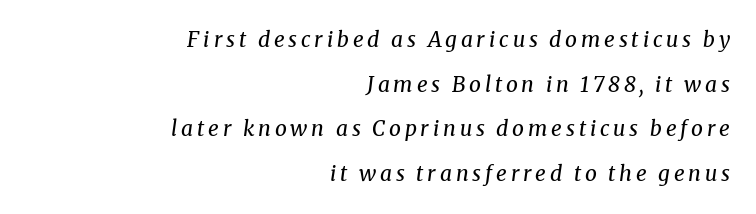
Q: Is the text bold? A: No.
Q: Is the text italic (slanted)? A: Yes, it leans right by about 8 degrees.
Q: Is the text underlined? A: No.
Q: How is the paragraph aligned? A: Right-aligned.
Q: Is the spacing between lines tight, normal or loose? A: Loose.
